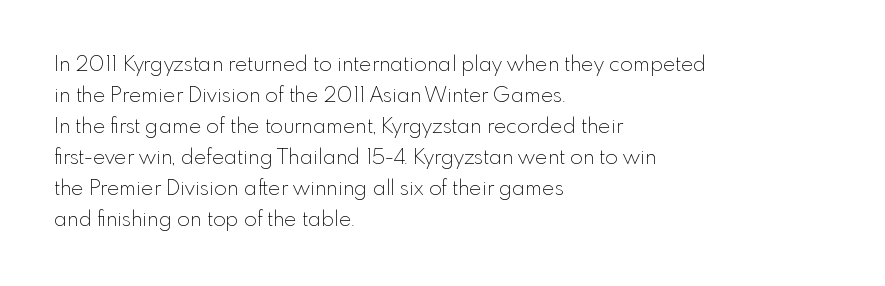
Q: Is the text bold? A: No.
Q: Is the text italic (slanted)? A: No, it is upright.
Q: Is the text underlined? A: No.
Q: How is the paragraph aligned? A: Left-aligned.
Q: Is the spacing between letters normal or unusually wide? A: Normal.
Q: Is the spacing between lines tight, normal or loose? A: Normal.
